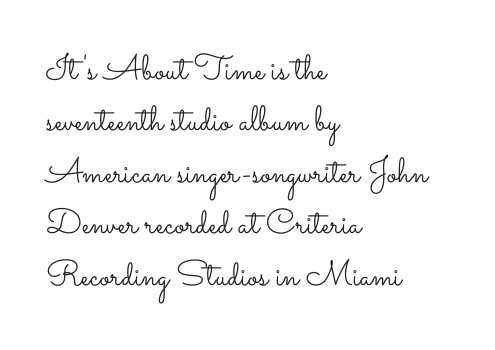
The image shows 35 px light, wide type; set left-aligned, normal line spacing (1.47x), normal letter spacing, not underlined; low stroke contrast and a small x-height.
